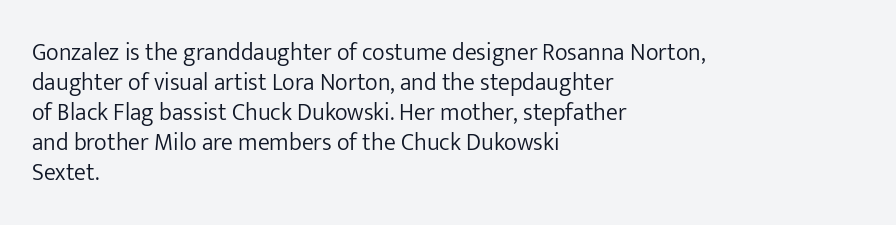
The image shows 24 px text type, upright; set left-aligned, normal line spacing (1.25x), normal letter spacing, not underlined.
